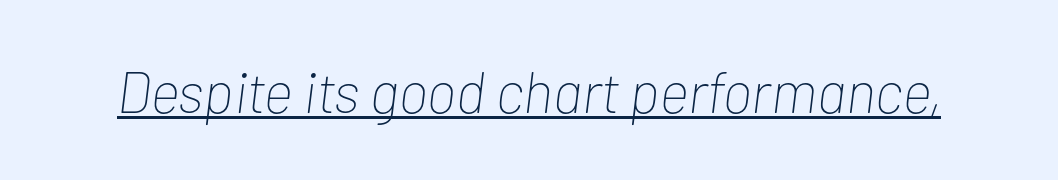
Q: Is the text bold? A: No.
Q: Is the text italic (slanted)? A: Yes, it leans right by about 7 degrees.
Q: Is the text underlined? A: Yes.
Q: Is the spacing between letters normal or unusually wide? A: Normal.
Q: Width (condensed, normal, or wide)? A: Condensed.
Q: Stroke contrast? A: Low.
Q: x-height? A: Medium.
Q: Monospaced? A: No.
